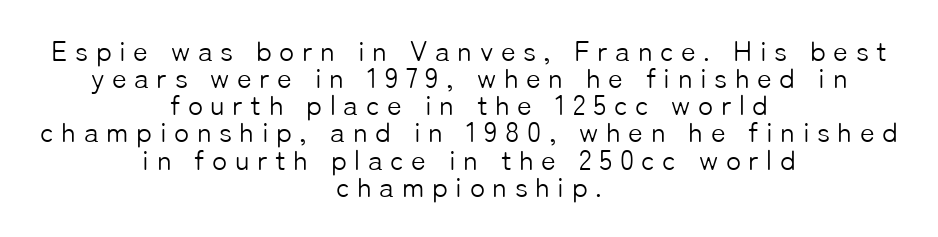
Q: Is the text bold? A: No.
Q: Is the text italic (slanted)? A: No, it is upright.
Q: Is the typeface a serif or a sans-serif typeface? A: Sans-serif.
Q: Is the text underlined? A: No.
Q: How is the paragraph aligned? A: Centered.
Q: Is the spacing between letters normal or unusually wide? A: Unusually wide.
Q: Is the spacing between lines tight, normal or loose? A: Tight.
Q: Width (condensed, normal, or wide)? A: Normal.
Q: Stroke contrast? A: Low.
Q: x-height? A: Medium.
Q: Monospaced? A: No.
